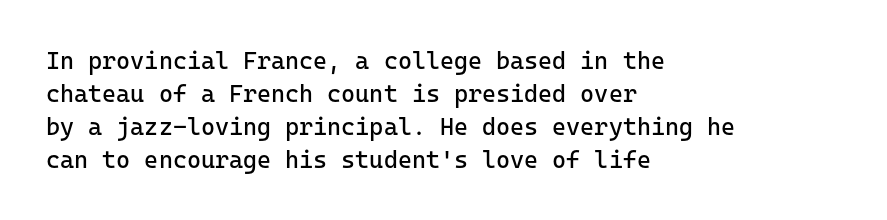
These lines stack with their left ends in a neat column. Letters rest on an invisible, unmarked baseline. The lines sit at an ordinary, default distance from one another. The type sits square on the baseline with zero lean. No letter is thick-stroked: the sample isn't bold. Default kerning and tracking; the words read as compact shapes.
